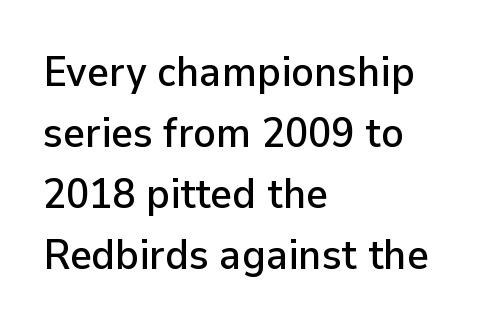
The image shows 42 px sans-serif type, upright; set left-aligned, normal line spacing (1.45x), normal letter spacing, not underlined; low stroke contrast and a medium x-height.
